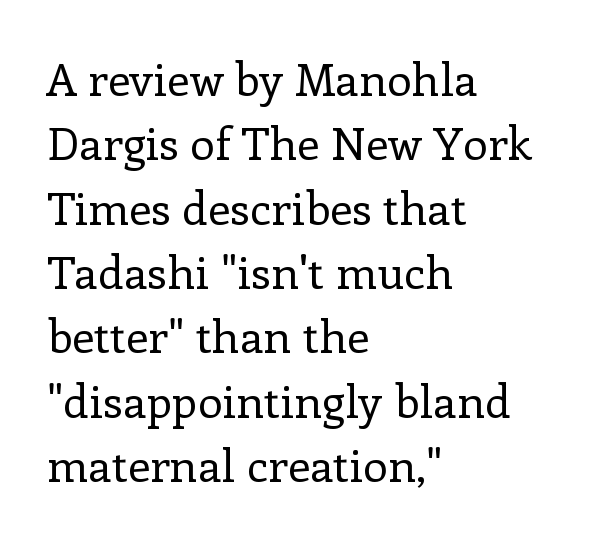
The glyphs are unaccompanied by any horizontal stroke below them. All the whitespace from short lines collects on the right. How are the letters spaced? Ordinarily, with no added tracking. The letters look calm and open, with moderate or lighter stems. Regarding serifs, this sample has them.
